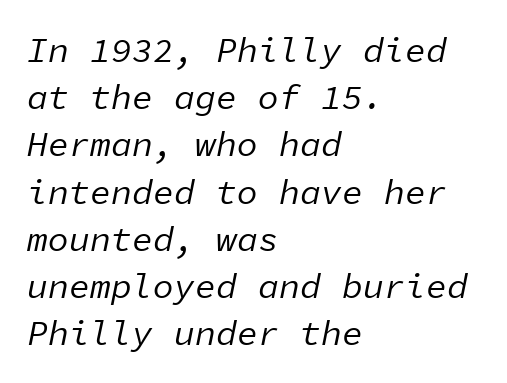
Successive baselines arrive at the customary interval. Short and long lines alike share a common starting point at left. Think of a typewriter: that constant character pitch is what you see here. Just letters on the line, the space beneath them empty.
